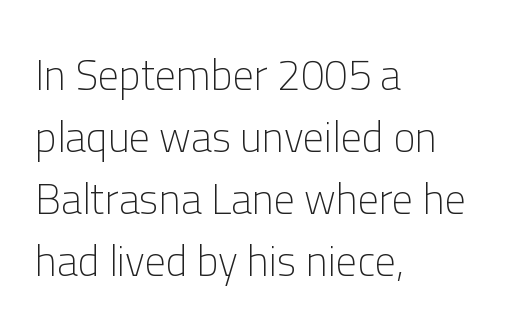
The image shows 42 px light sans-serif type, upright; set left-aligned, normal line spacing (1.48x), normal letter spacing, not underlined; low stroke contrast and a medium x-height.
